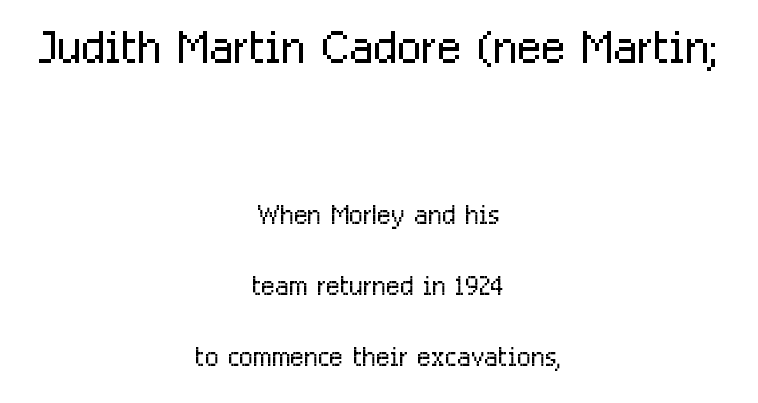
{"serif": "no", "italic": "no", "bold": "no", "weight": "light", "width": "condensed", "stroke_contrast": "low", "x_height": "medium", "monospaced": "no", "underline": "no", "align": "center", "line_spacing": "loose", "line_spacing_ratio": 1.92, "letter_spacing": "normal", "letter_spacing_em": 0.0, "larger_block": "first", "size_ratio": 1.73, "glyph_px": 64}
